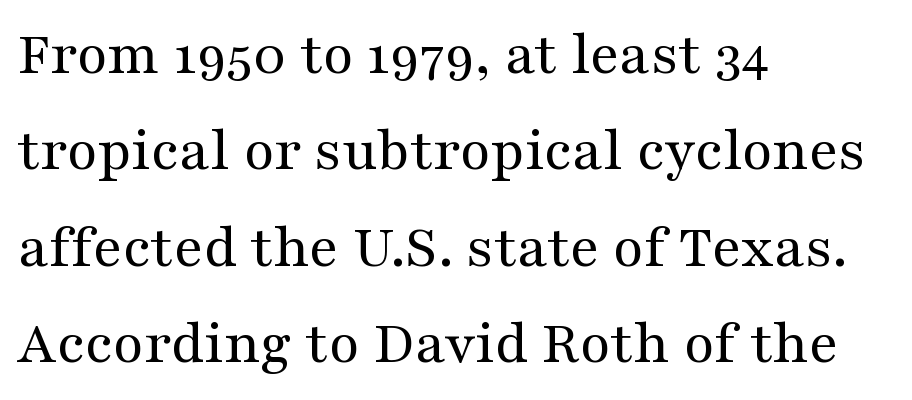
Q: Is the text bold? A: No.
Q: Is the text italic (slanted)? A: No, it is upright.
Q: Is the typeface a serif or a sans-serif typeface? A: Serif.
Q: Is the text underlined? A: No.
Q: How is the paragraph aligned? A: Left-aligned.
Q: Is the spacing between letters normal or unusually wide? A: Normal.
Q: Is the spacing between lines tight, normal or loose? A: Normal.
Q: Width (condensed, normal, or wide)? A: Wide.
Q: Stroke contrast? A: Medium.
Q: x-height? A: Medium.
Q: Monospaced? A: No.
